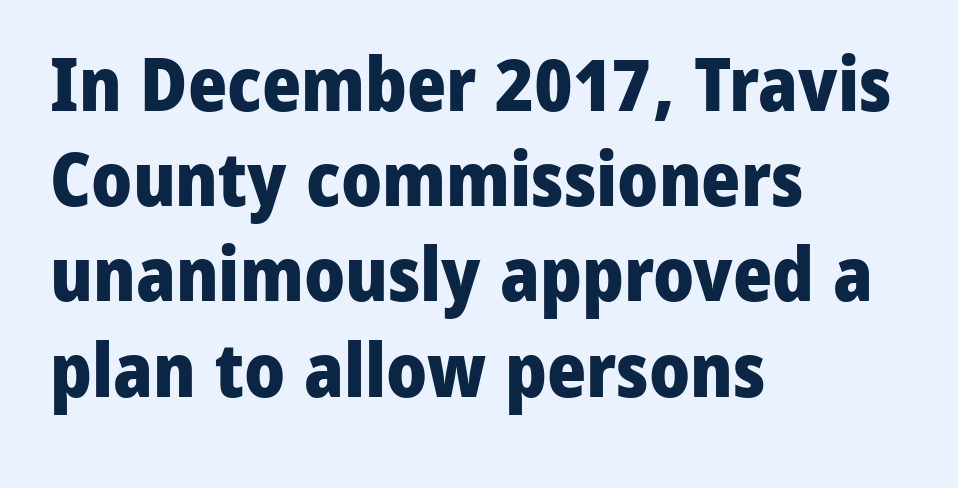
The image shows 75 px heavy sans-serif type, upright; set left-aligned, normal line spacing (1.27x), normal letter spacing, not underlined; low stroke contrast and a medium x-height.
